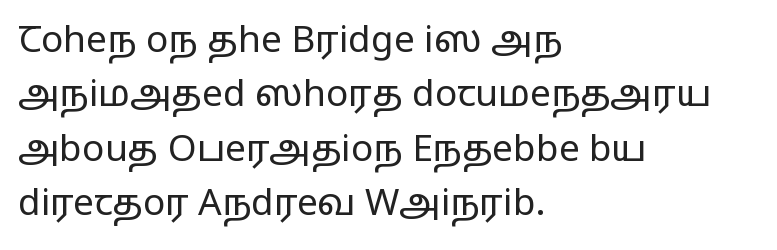
The image shows 37 px regular-weight, wide sans-serif type, upright; set left-aligned, normal line spacing (1.47x), normal letter spacing, not underlined; low stroke contrast and a medium x-height.
